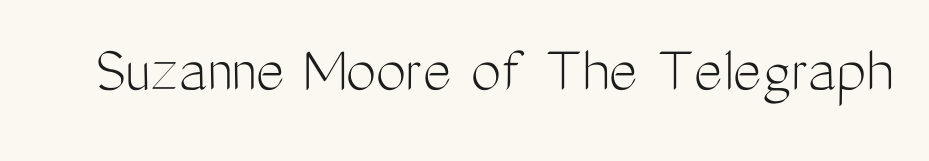
Caption: standard tracking, unaltered. Nope, not italic — everything's standing straight. On a weight scale, this lands at 450 or below. Only glyphs here, with clear space below each row.
